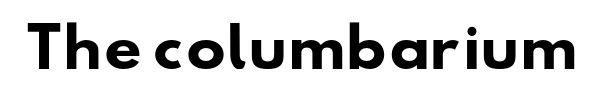
The image shows 53 px heavy, wide sans-serif type; set normal letter spacing, not underlined; low stroke contrast and a small x-height.
